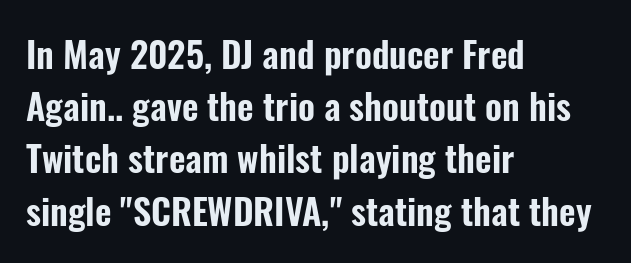
{"serif": "no", "italic": "no", "width": "condensed", "stroke_contrast": "low", "x_height": "medium", "monospaced": "no", "underline": "no", "align": "left", "line_spacing": "normal", "line_spacing_ratio": 1.45, "letter_spacing": "normal", "letter_spacing_em": 0.0, "glyph_px": 36}
